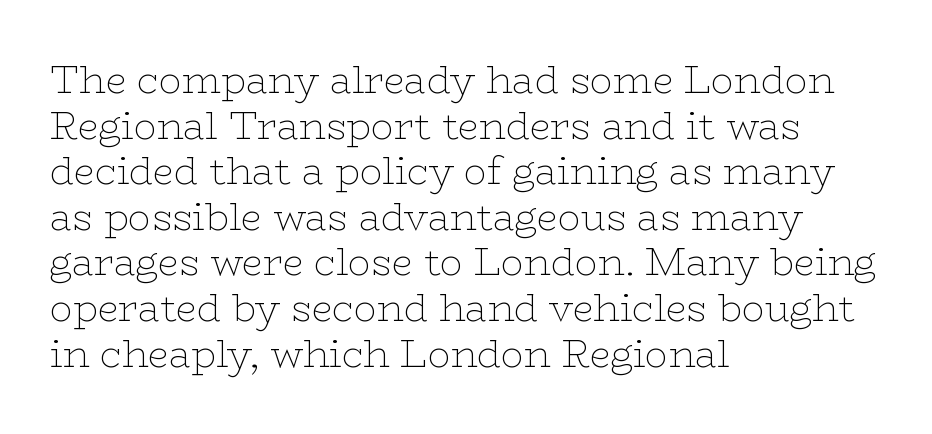
Only glyphs here, with clear space below each row. I'd call this a serif setting — the letters wear small feet. The weight would be labelled regular, book, light, or lighter still. If you drew a ruler down the left edge, every line would touch it.
